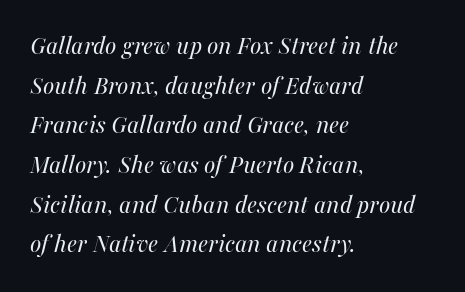
The face used here has a pronounced slope to its letters. The setting favours the left margin, as ordinary paragraphs usually do. Summary of weight: not heavy and not bold. Only glyphs here, with clear space below each row. Look at the tracking — it's just the regular setting, nothing added. Leading matches the norm, producing a regular column.
